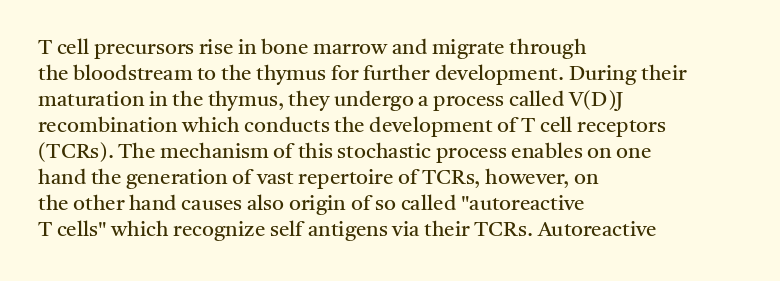
{"italic": "no", "bold": "no", "underline": "no", "align": "left", "line_spacing_ratio": 1.24, "letter_spacing": "normal", "letter_spacing_em": 0.0, "glyph_px": 21}
